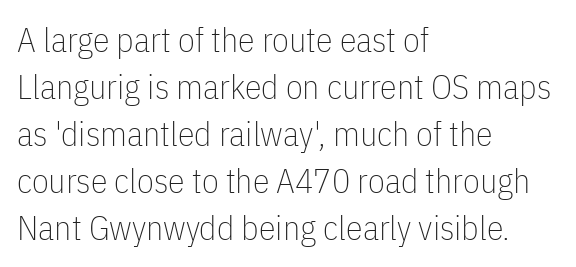
{"serif": "no", "italic": "no", "bold": "no", "weight": "thin", "width": "condensed", "stroke_contrast": "low", "x_height": "medium", "monospaced": "no", "underline": "no", "align": "left", "line_spacing": "normal", "line_spacing_ratio": 1.38, "letter_spacing": "normal", "letter_spacing_em": 0.0, "glyph_px": 34}
